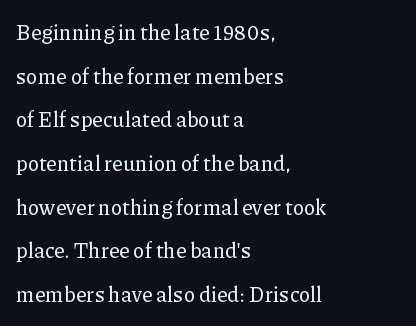
{"italic": "no", "underline": "no", "align": "left", "line_spacing": "loose", "line_spacing_ratio": 2.08, "letter_spacing": "normal", "letter_spacing_em": 0.0, "glyph_px": 21}
